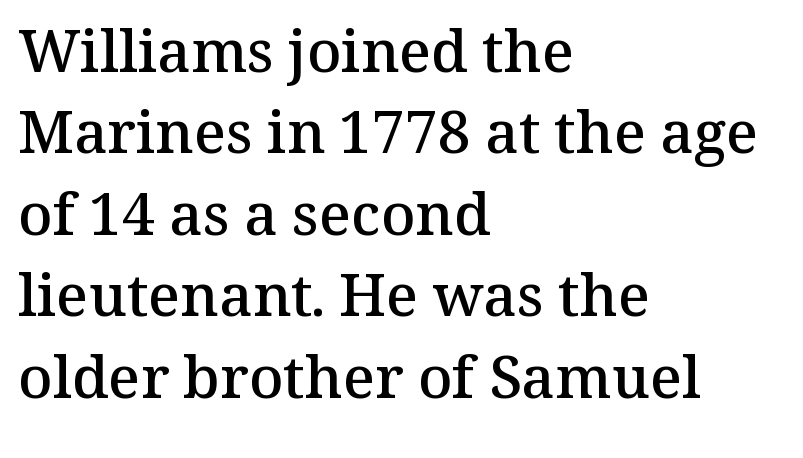
The face used here is seriffed, in the tradition of book romans. Each glyph is drawn with semibold strokes, heavier than normal yet not fully bold. Normally led — the rows are evenly, conventionally spaced. Plain, unruled lines of type. The rendering keeps characters at their native spacing.
